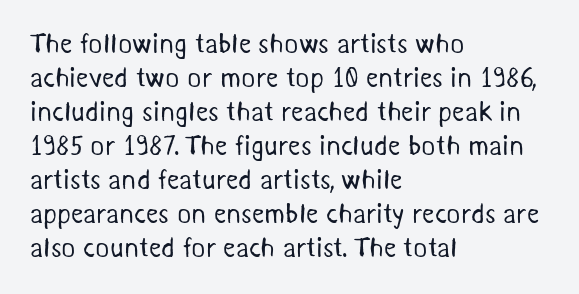
{"bold": "no", "underline": "no", "align": "left", "line_spacing": "normal", "line_spacing_ratio": 1.26, "letter_spacing": "normal", "letter_spacing_em": 0.0, "glyph_px": 27}
